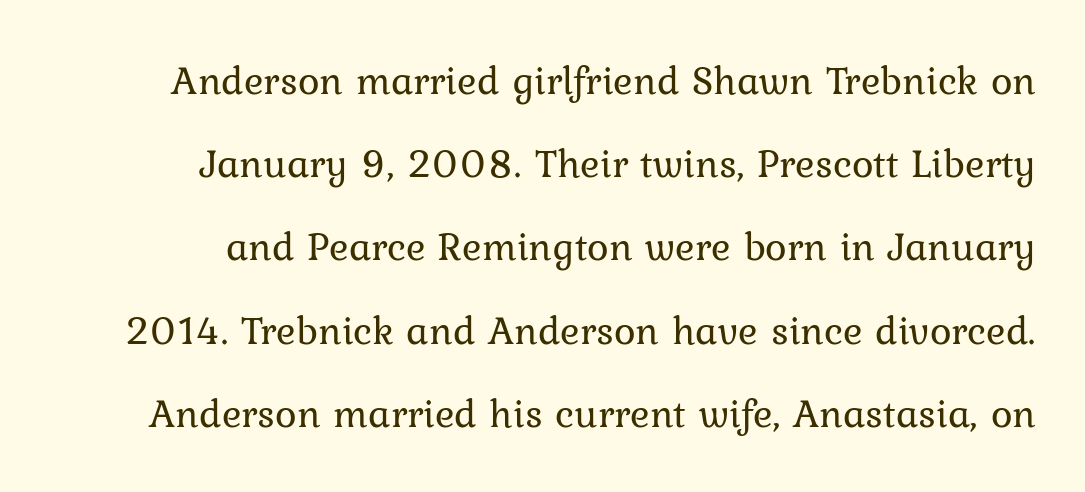
Q: Is the text bold? A: No.
Q: Is the text italic (slanted)? A: No, it is upright.
Q: Is the typeface a serif or a sans-serif typeface? A: Serif.
Q: Is the text underlined? A: No.
Q: How is the paragraph aligned? A: Right-aligned.
Q: Is the spacing between letters normal or unusually wide? A: Normal.
Q: Is the spacing between lines tight, normal or loose? A: Loose.
Q: Width (condensed, normal, or wide)? A: Normal.
Q: Stroke contrast? A: Low.
Q: x-height? A: Medium.
Q: Monospaced? A: No.
